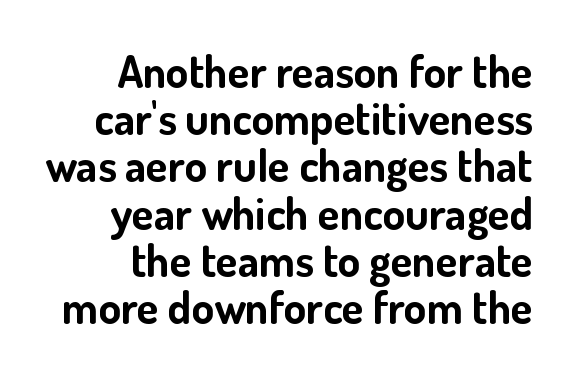
{"serif": "no", "italic": "no", "bold": "yes", "weight": "bold", "width": "normal", "stroke_contrast": "low", "x_height": "small", "monospaced": "no", "underline": "no", "align": "right", "line_spacing": "tight", "line_spacing_ratio": 1.05, "letter_spacing": "normal", "letter_spacing_em": 0.0, "glyph_px": 45}
